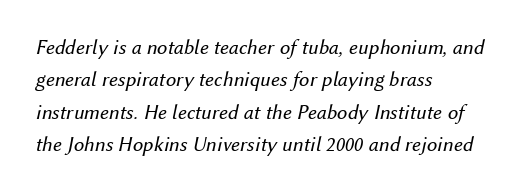
The image shows 21 px text type, italic (leaning right); set left-aligned, normal line spacing (1.54x), normal letter spacing, not underlined.
